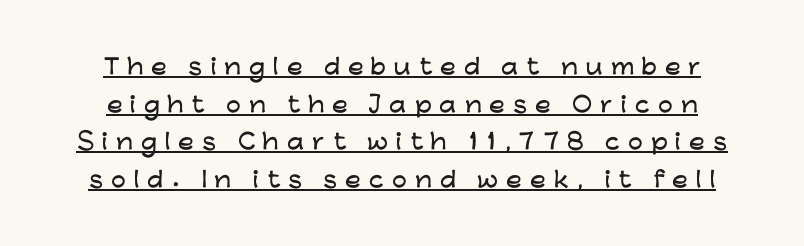
Q: Is the text italic (slanted)? A: No, it is upright.
Q: Is the text underlined? A: Yes.
Q: Is the spacing between letters normal or unusually wide? A: Unusually wide.
